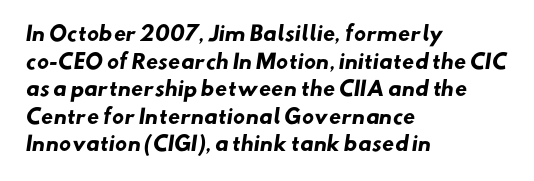
Q: Is the text bold? A: Yes.
Q: Is the text underlined? A: No.
Q: How is the paragraph aligned? A: Left-aligned.
Q: Is the spacing between letters normal or unusually wide? A: Normal.
Q: Is the spacing between lines tight, normal or loose? A: Normal.
